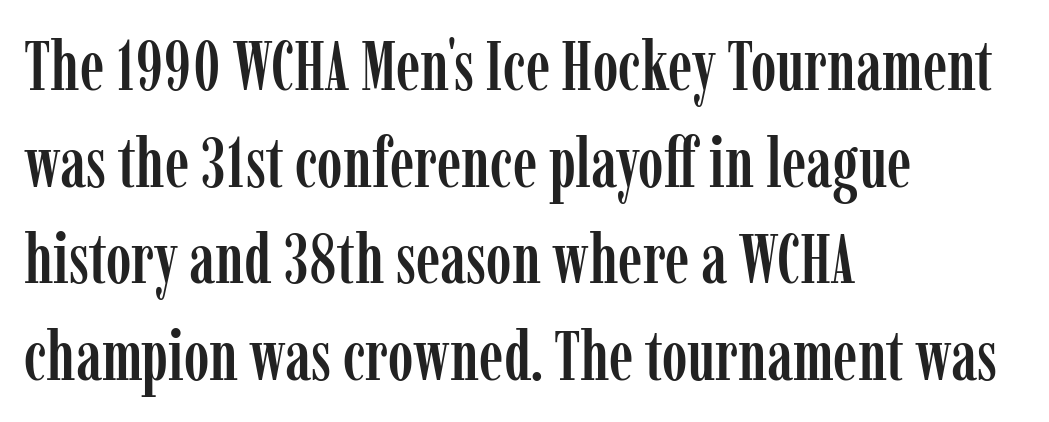
{"serif": "yes", "italic": "no", "width": "condensed", "stroke_contrast": "low", "x_height": "medium", "monospaced": "no", "underline": "no", "align": "left", "line_spacing": "normal", "line_spacing_ratio": 1.4, "letter_spacing": "normal", "letter_spacing_em": 0.0, "glyph_px": 69}
